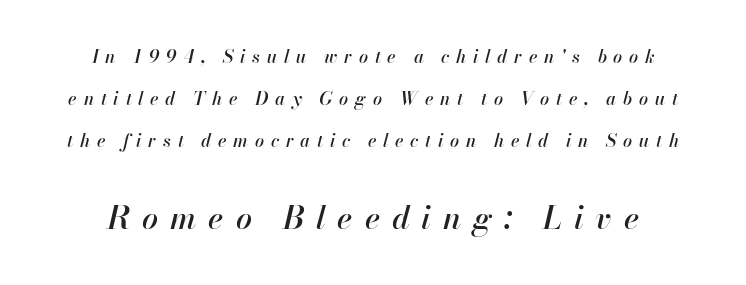
Small over large — that's the arrangement of the two blocks here. Is there much room between lines? Yes — plenty of vertical air separates them. Just letters on the line, the space beneath them empty. Is this a fixed-width face? No — the glyphs have proportional, varying widths. Every character sits at an angle, as italics do.
